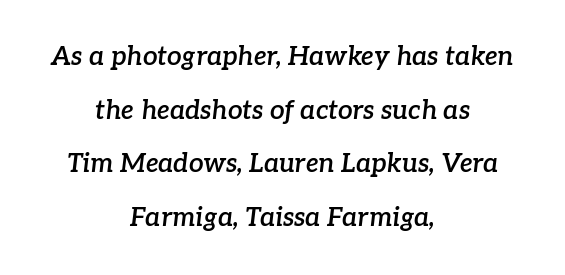
Q: Is the text bold? A: Semi-bold.
Q: Is the text italic (slanted)? A: Yes, it leans right by about 7 degrees.
Q: Is the text underlined? A: No.
Q: How is the paragraph aligned? A: Centered.
Q: Is the spacing between letters normal or unusually wide? A: Normal.
Q: Is the spacing between lines tight, normal or loose? A: Loose.
